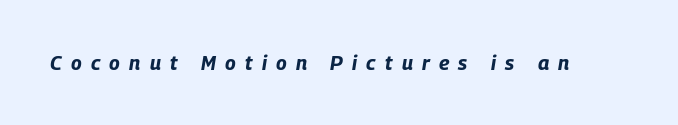
Q: Is the text bold? A: Yes.
Q: Is the text italic (slanted)? A: Yes, it leans right by about 9 degrees.
Q: Is the text underlined? A: No.
Q: Is the spacing between letters normal or unusually wide? A: Unusually wide.
